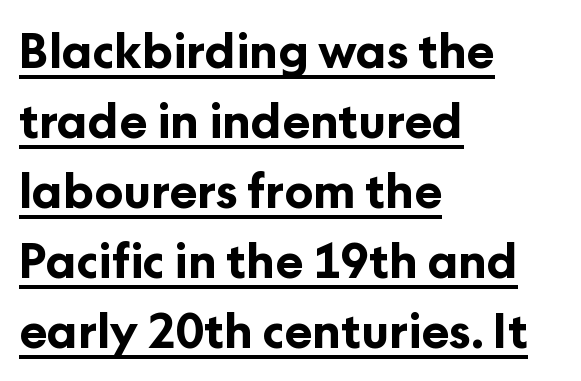
The face used here is proportionally spaced, like ordinary book or web type. Each letter's strokes conclude bluntly, with no projecting serifs. Notice how thick the strokes are: this is what a full bold looks like. Honestly, the underline is the first thing you notice here.
